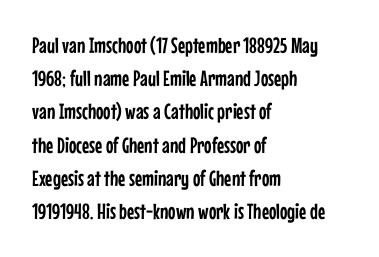
Q: Is the text italic (slanted)? A: No, it is upright.
Q: Is the text underlined? A: No.
Q: How is the paragraph aligned? A: Left-aligned.
Q: Is the spacing between letters normal or unusually wide? A: Normal.
Q: Is the spacing between lines tight, normal or loose? A: Normal.
